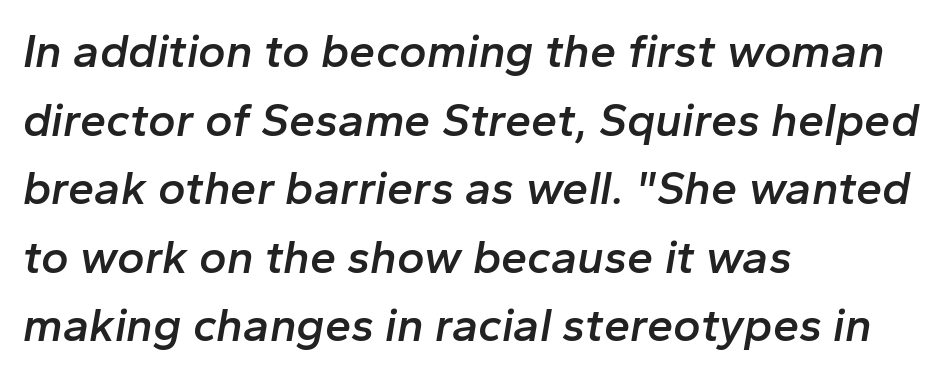
{"italic": "yes", "lean": "right", "slant_degrees": 10, "bold": "semi", "weight": "semibold", "width": "normal", "stroke_contrast": "low", "x_height": "medium", "monospaced": "no", "underline": "no", "align": "left", "line_spacing": "normal", "line_spacing_ratio": 1.46, "letter_spacing": "normal", "letter_spacing_em": 0.0, "glyph_px": 47}
